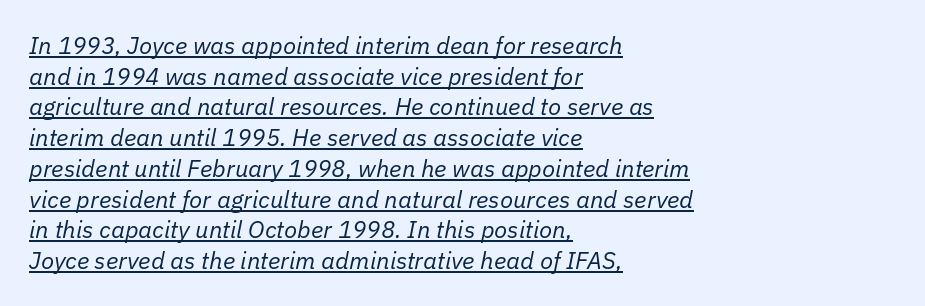
The image shows 24 px text type, italic (leaning right); set left-aligned, normal line spacing (1.28x), normal letter spacing, underlined.
